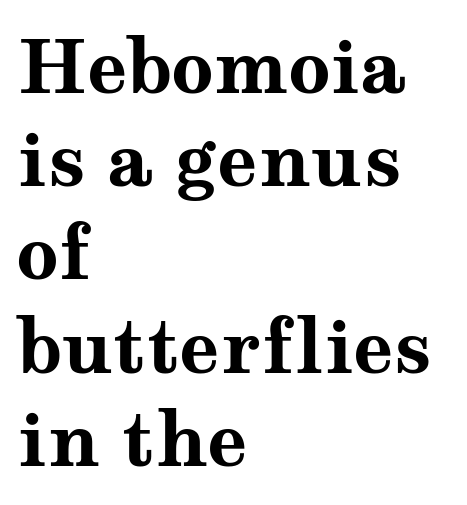
Q: Is the text bold? A: Yes.
Q: Is the text italic (slanted)? A: No, it is upright.
Q: Is the typeface a serif or a sans-serif typeface? A: Serif.
Q: Is the text underlined? A: No.
Q: How is the paragraph aligned? A: Left-aligned.
Q: Is the spacing between letters normal or unusually wide? A: Normal.
Q: Is the spacing between lines tight, normal or loose? A: Normal.
Q: Width (condensed, normal, or wide)? A: Wide.
Q: Stroke contrast? A: Medium.
Q: x-height? A: Medium.
Q: Monospaced? A: No.
